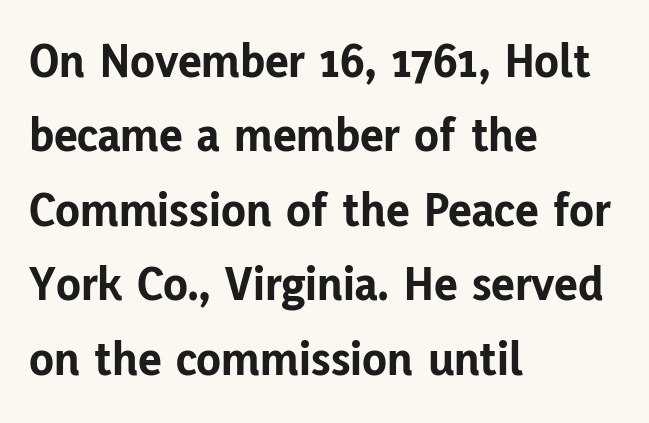
Default kerning and tracking; the words read as compact shapes. To sum up the face: it is a sans, with no serifs. The passage shown is typed in a proportional face where columns would drift. These lines sit exactly where default settings would place them.
